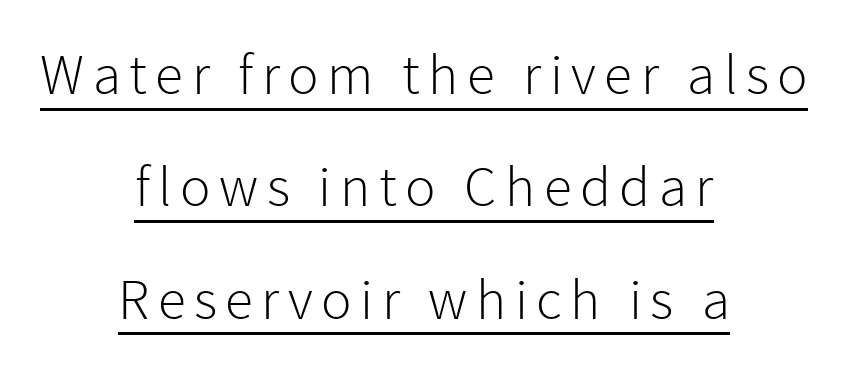
Q: Is the text bold? A: No.
Q: Is the text italic (slanted)? A: No, it is upright.
Q: Is the typeface a serif or a sans-serif typeface? A: Sans-serif.
Q: Is the text underlined? A: Yes.
Q: How is the paragraph aligned? A: Centered.
Q: Is the spacing between lines tight, normal or loose? A: Loose.
Q: Width (condensed, normal, or wide)? A: Normal.
Q: Stroke contrast? A: Low.
Q: x-height? A: Medium.
Q: Monospaced? A: No.
